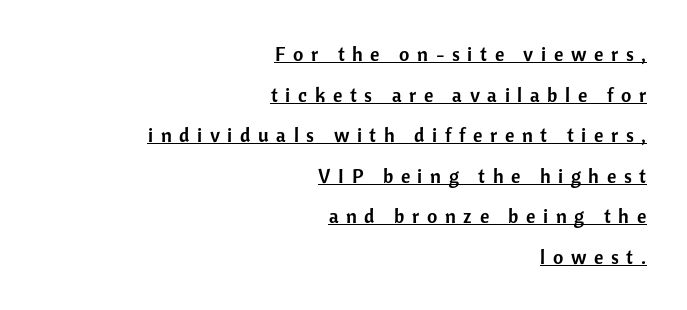
Q: Is the text italic (slanted)? A: No, it is upright.
Q: Is the text underlined? A: Yes.
Q: How is the paragraph aligned? A: Right-aligned.
Q: Is the spacing between letters normal or unusually wide? A: Unusually wide.
Q: Is the spacing between lines tight, normal or loose? A: Loose.
